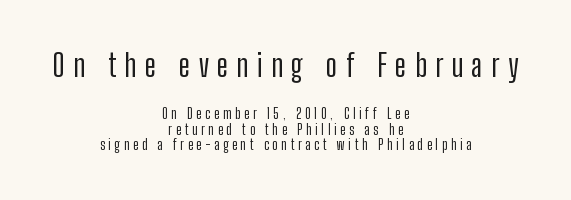
{"serif": "no", "italic": "no", "width": "condensed", "stroke_contrast": "low", "x_height": "medium", "monospaced": "no", "underline": "no", "align": "center", "line_spacing": "tight", "line_spacing_ratio": 1.11, "letter_spacing": "wide", "letter_spacing_em": 0.27, "larger_block": "first", "size_ratio": 2.21, "glyph_px": 31}
